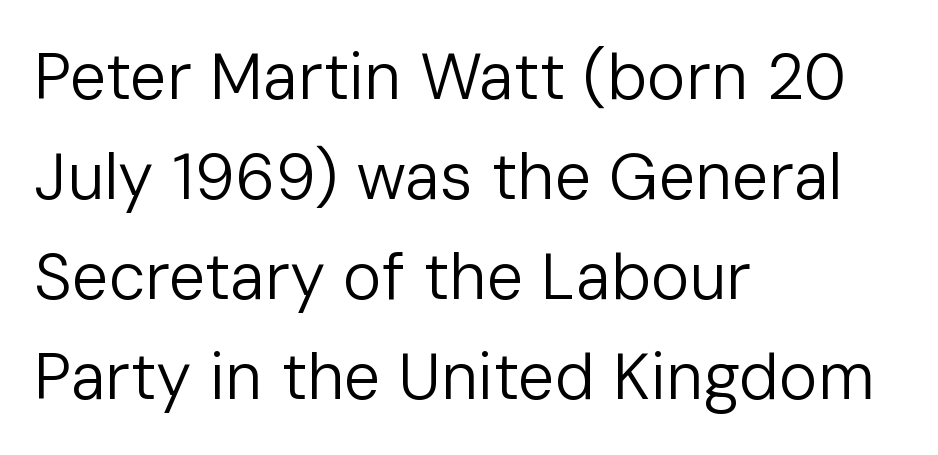
{"serif": "no", "italic": "no", "bold": "no", "weight": "regular", "width": "normal", "stroke_contrast": "low", "x_height": "medium", "monospaced": "no", "underline": "no", "align": "left", "line_spacing": "normal", "line_spacing_ratio": 1.54, "letter_spacing": "normal", "letter_spacing_em": 0.0, "glyph_px": 65}
